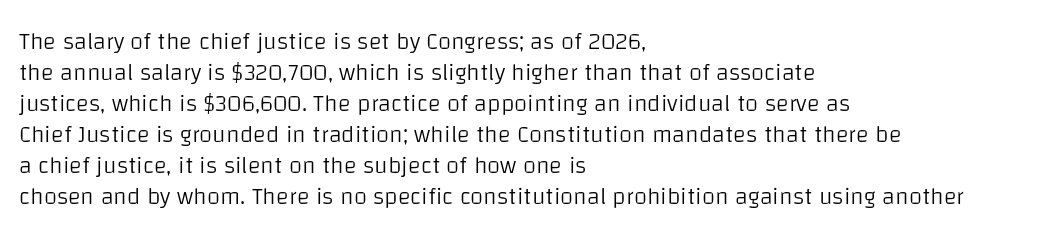
Q: Is the text bold? A: No.
Q: Is the text italic (slanted)? A: No, it is upright.
Q: Is the text underlined? A: No.
Q: How is the paragraph aligned? A: Left-aligned.
Q: Is the spacing between letters normal or unusually wide? A: Normal.
Q: Is the spacing between lines tight, normal or loose? A: Normal.
